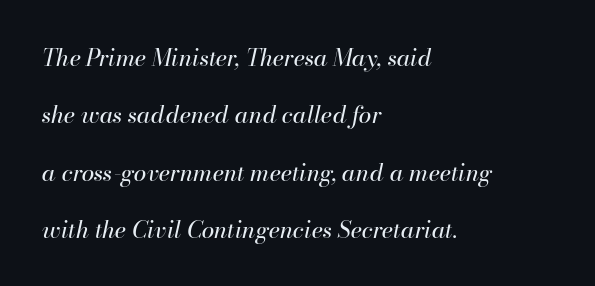
Q: Is the text bold? A: No.
Q: Is the text italic (slanted)? A: Yes, it leans right by about 13 degrees.
Q: Is the text underlined? A: No.
Q: How is the paragraph aligned? A: Left-aligned.
Q: Is the spacing between letters normal or unusually wide? A: Normal.
Q: Is the spacing between lines tight, normal or loose? A: Loose.
